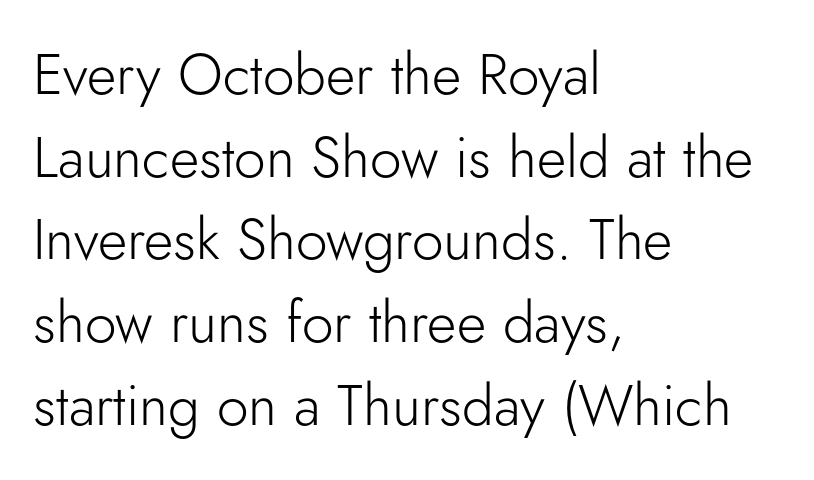
Does the lettering tilt? It doesn't — this is upright. The passage shown is typeset with a sans-serif family. The space between consecutive lines is moderate. The paragraph has a hard left edge and a soft right edge. Spacing verdict: proportional, widths tailored to each character. Is this a heavy cut? Hardly; it is regular or lighter.
